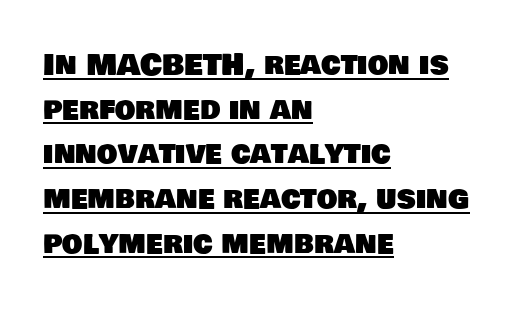
{"serif": "no", "width": "normal", "stroke_contrast": "low", "x_height": "large", "monospaced": "no", "underline": "yes", "align": "left", "line_spacing": "normal", "line_spacing_ratio": 1.54, "letter_spacing": "normal", "letter_spacing_em": 0.0, "glyph_px": 29}
